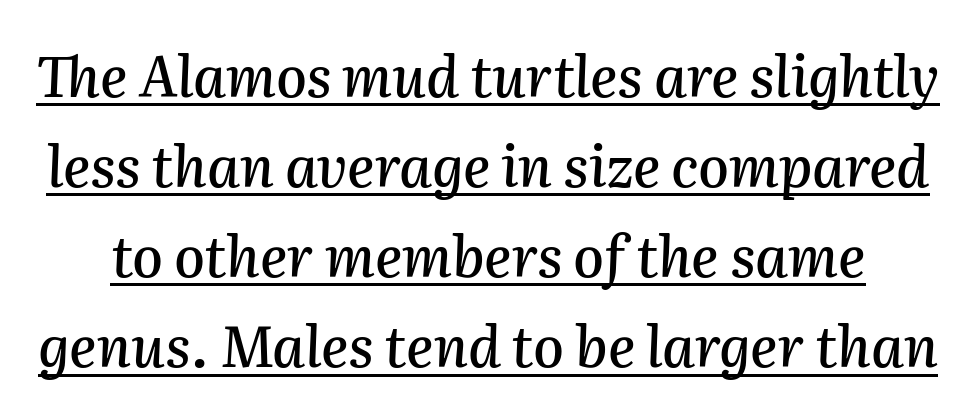
Here the glyphs are tracked normally, forming tight word shapes. Is the type slanted? Yes — the strokes lean at a clear angle. Does the leading feel generous? No, just average. Does a line run under the words? Yes, clearly. Note the varied advance widths — an 'i' is clearly narrower than an 'm'.
